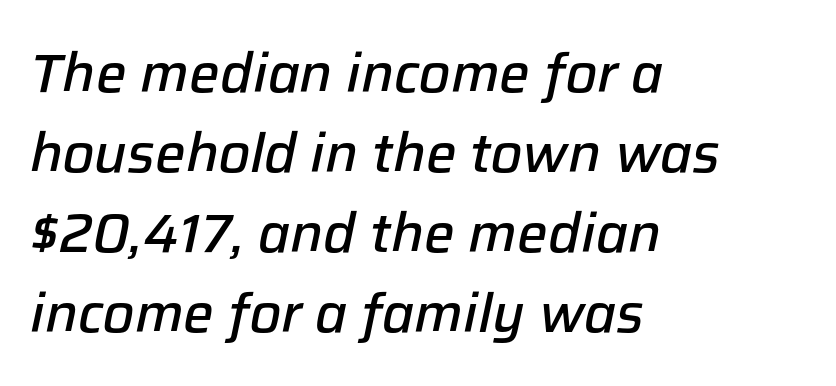
The image shows 54 px semibold type, italic (leaning right); set left-aligned, normal line spacing (1.48x), normal letter spacing, not underlined; low stroke contrast and a medium x-height.
